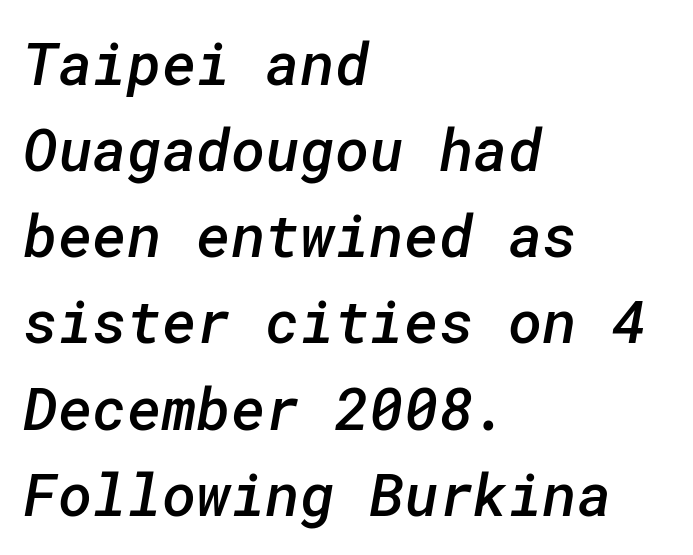
{"serif": "no", "bold": "semi", "weight": "semibold", "width": "normal", "stroke_contrast": "low", "x_height": "medium", "underline": "no", "align": "left", "line_spacing": "normal", "line_spacing_ratio": 1.46, "letter_spacing": "normal", "letter_spacing_em": 0.0, "glyph_px": 59}
